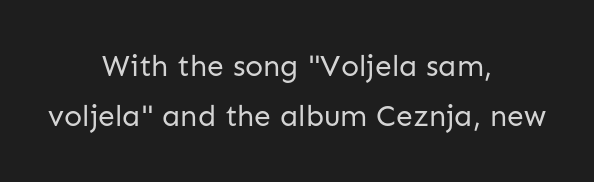
Is this a fixed-width face? No — the glyphs have proportional, varying widths. These glyphs show unthickened strokes, regular width or finer. The rows are spaced the way most documents space them. The lines are quadded center. The space beneath each line is pristine and unruled.
